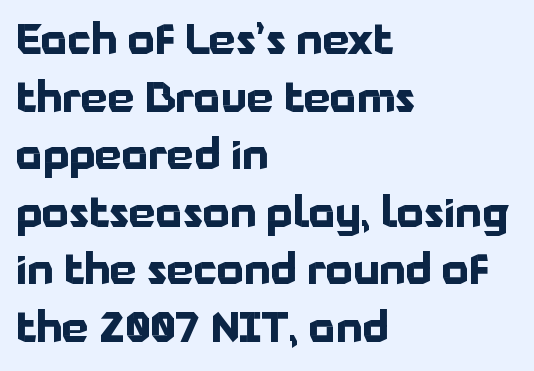
{"serif": "no", "italic": "no", "bold": "yes", "weight": "bold", "width": "normal", "stroke_contrast": "low", "x_height": "medium", "monospaced": "no", "underline": "no", "align": "left", "line_spacing": "normal", "line_spacing_ratio": 1.37, "letter_spacing": "normal", "letter_spacing_em": 0.0, "glyph_px": 42}
